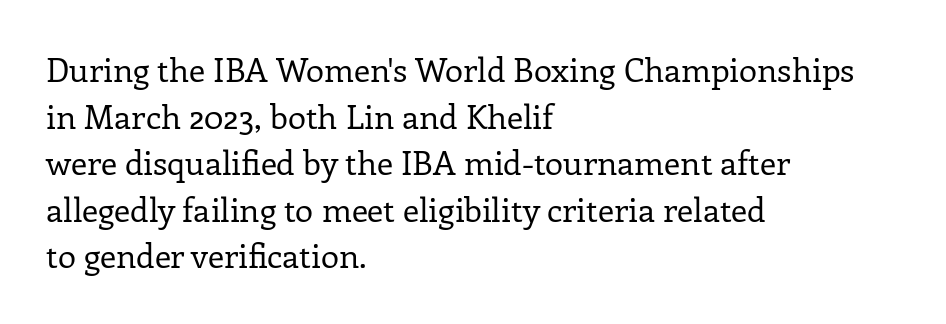
{"serif": "yes", "italic": "no", "bold": "no", "weight": "regular", "width": "normal", "stroke_contrast": "low", "x_height": "medium", "monospaced": "no", "underline": "no", "align": "left", "line_spacing": "normal", "line_spacing_ratio": 1.41, "letter_spacing": "normal", "letter_spacing_em": 0.0, "glyph_px": 33}
